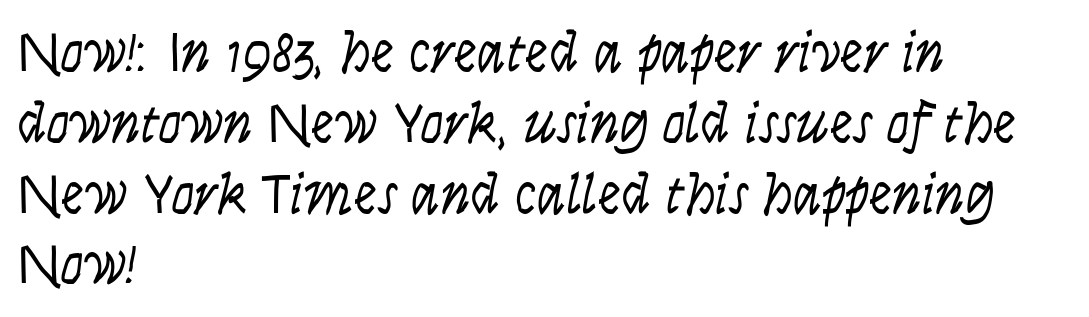
{"serif": "no", "bold": "no", "weight": "light", "width": "condensed", "stroke_contrast": "low", "x_height": "large", "monospaced": "no", "underline": "no", "align": "left", "line_spacing_ratio": 1.22, "letter_spacing": "normal", "letter_spacing_em": 0.0, "glyph_px": 58}
